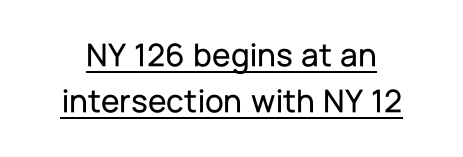
A continuous stroke trails under the words, as in a hyperlink. Is this a sans? Yes — the strokes have no serifs. What's the leading like? Ordinary, nothing unusual. Default kerning and tracking; the words read as compact shapes.
